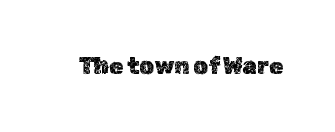
The image shows 23 px text type, upright; set normal letter spacing, not underlined.
